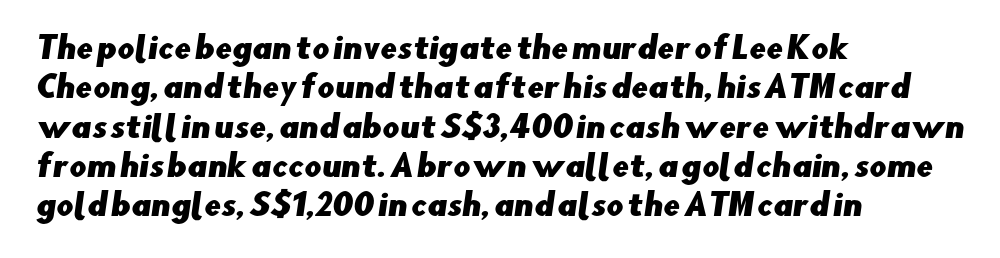
The image shows 30 px sans-serif type; set left-aligned, normal line spacing (1.31x), normal letter spacing, not underlined; low stroke contrast and a small x-height.
